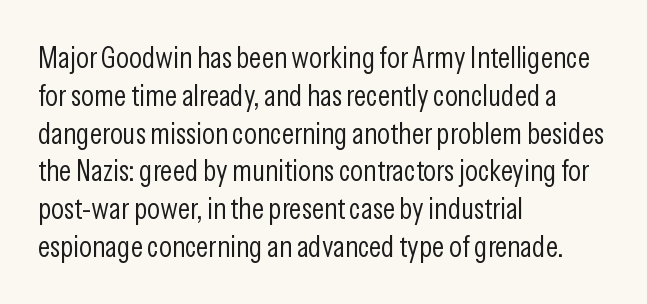
{"serif": "no", "italic": "no", "bold": "no", "weight": "light", "width": "condensed", "stroke_contrast": "low", "x_height": "medium", "monospaced": "no", "underline": "no", "align": "left", "line_spacing": "normal", "line_spacing_ratio": 1.26, "letter_spacing": "normal", "letter_spacing_em": 0.0, "glyph_px": 30}
